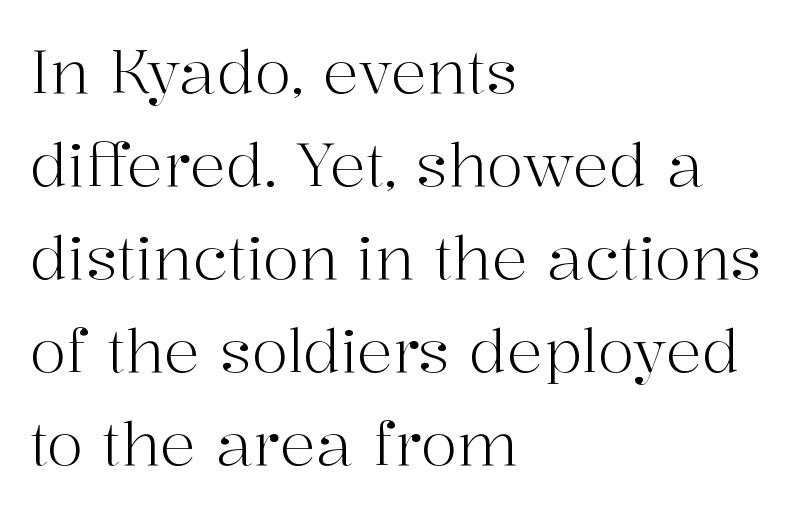
The weight tops out at a normal text grade. The letters carry serifs — small finishing strokes at the ends of their stems. A typesetter would call this proportional, since set widths differ per character. Words float on clear page, feet unadorned.
